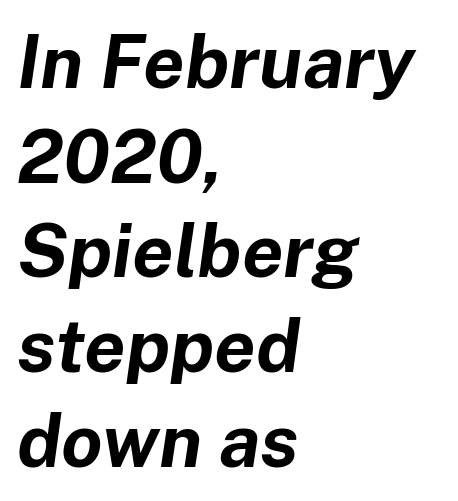
The image shows 74 px bold type, italic (leaning right); set left-aligned, normal line spacing (1.28x), normal letter spacing, not underlined; low stroke contrast and a medium x-height.
